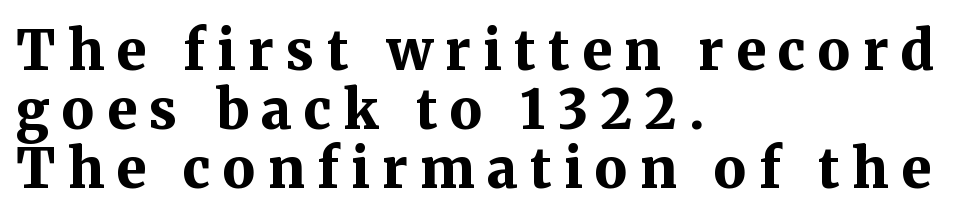
Q: Is the text bold? A: Yes.
Q: Is the text italic (slanted)? A: No, it is upright.
Q: Is the typeface a serif or a sans-serif typeface? A: Serif.
Q: Is the text underlined? A: No.
Q: How is the paragraph aligned? A: Left-aligned.
Q: Is the spacing between letters normal or unusually wide? A: Unusually wide.
Q: Is the spacing between lines tight, normal or loose? A: Tight.
Q: Width (condensed, normal, or wide)? A: Normal.
Q: Stroke contrast? A: Medium.
Q: x-height? A: Medium.
Q: Monospaced? A: No.
